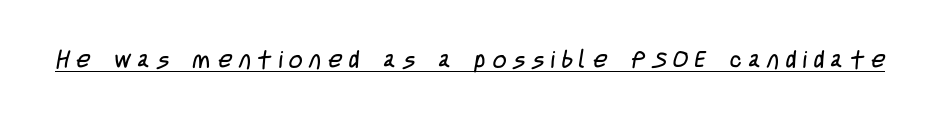
{"bold": "no", "underline": "yes", "letter_spacing": "wide", "letter_spacing_em": 0.28, "glyph_px": 24}
